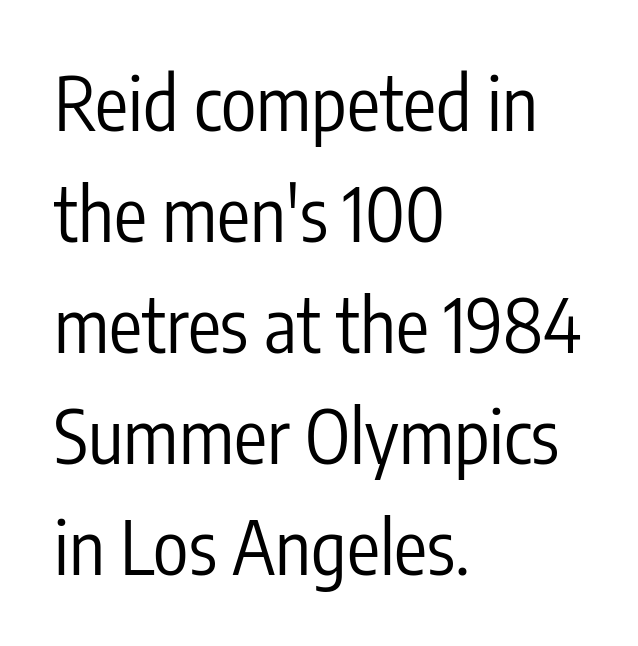
{"serif": "no", "italic": "no", "bold": "no", "weight": "regular", "width": "condensed", "stroke_contrast": "low", "x_height": "medium", "monospaced": "no", "underline": "no", "align": "left", "line_spacing": "normal", "line_spacing_ratio": 1.5, "letter_spacing": "normal", "letter_spacing_em": 0.0, "glyph_px": 74}
